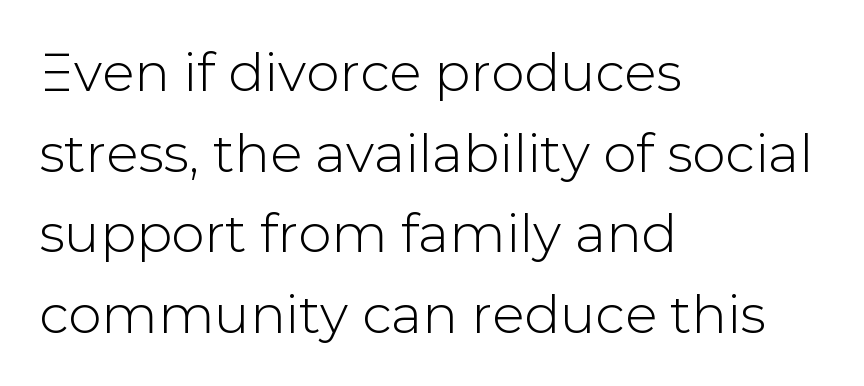
The image shows 53 px sans-serif type, upright; set left-aligned, normal line spacing (1.52x), normal letter spacing, not underlined; low stroke contrast and a medium x-height.
